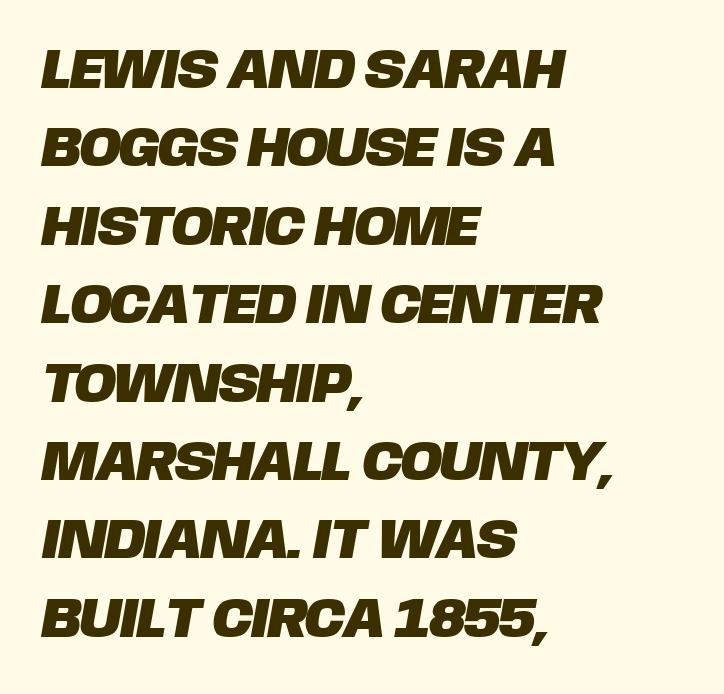
Do the characters align in a grid? No, the font is proportional. The paragraph shown leans on its left margin. Leading: standard. Honestly, the letter spacing is just normal — you wouldn't notice it. Look at the bottom of the vertical strokes: they stop flat, with no serifs.
